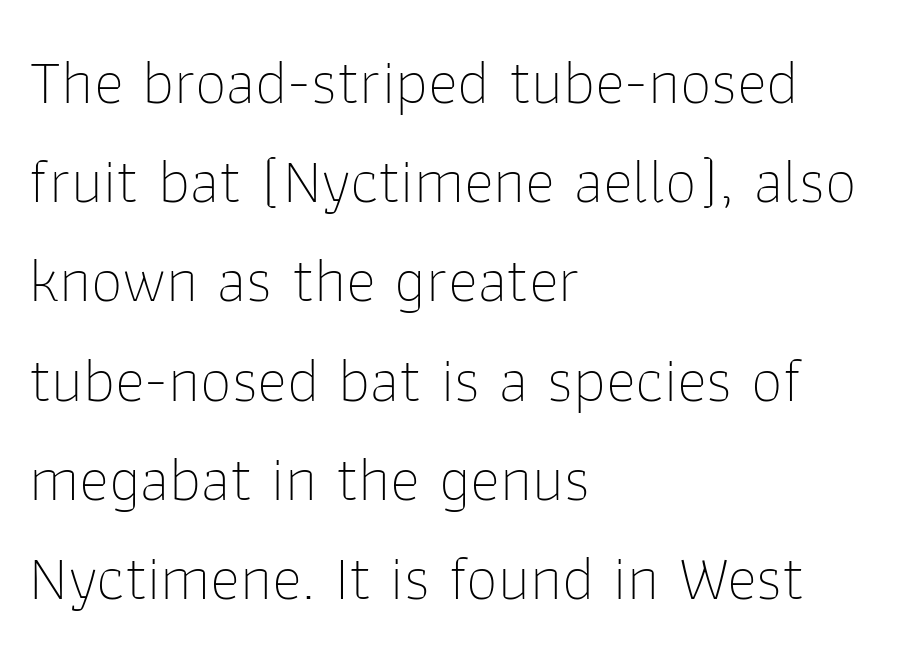
Q: Is the text bold? A: No.
Q: Is the text italic (slanted)? A: No, it is upright.
Q: Is the typeface a serif or a sans-serif typeface? A: Sans-serif.
Q: Is the text underlined? A: No.
Q: How is the paragraph aligned? A: Left-aligned.
Q: Is the spacing between letters normal or unusually wide? A: Normal.
Q: Is the spacing between lines tight, normal or loose? A: Normal.
Q: Width (condensed, normal, or wide)? A: Normal.
Q: Stroke contrast? A: Low.
Q: x-height? A: Medium.
Q: Monospaced? A: No.
